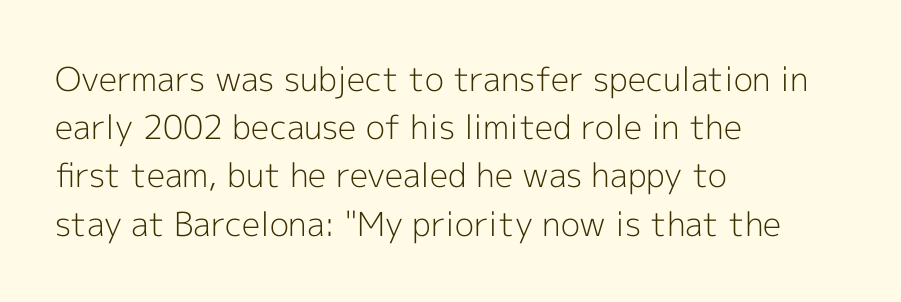
{"serif": "no", "italic": "no", "bold": "no", "weight": "light", "width": "normal", "x_height": "medium", "monospaced": "no", "underline": "no", "align": "left", "line_spacing": "normal", "line_spacing_ratio": 1.46, "letter_spacing": "normal", "letter_spacing_em": 0.0, "glyph_px": 33}
